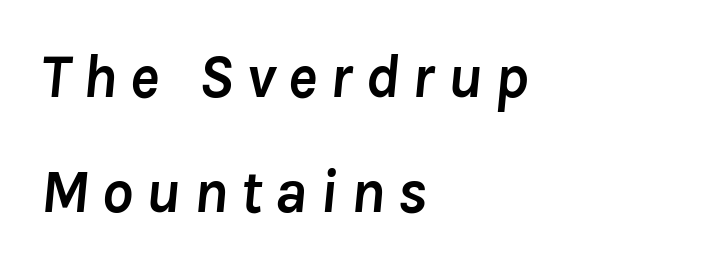
{"italic": "yes", "lean": "right", "slant_degrees": 8, "bold": "yes", "weight": "semibold", "width": "normal", "stroke_contrast": "low", "x_height": "medium", "monospaced": "no", "underline": "no", "align": "left", "line_spacing_ratio": 1.85, "letter_spacing": "wide", "letter_spacing_em": 0.2, "glyph_px": 62}
